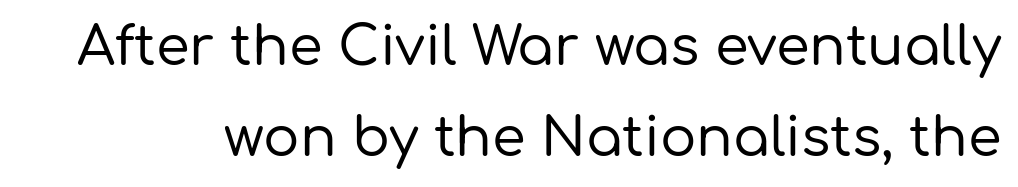
{"serif": "no", "italic": "no", "width": "normal", "stroke_contrast": "low", "x_height": "medium", "monospaced": "no", "underline": "no", "line_spacing": "normal", "line_spacing_ratio": 1.69, "letter_spacing": "normal", "letter_spacing_em": 0.0, "glyph_px": 54}
